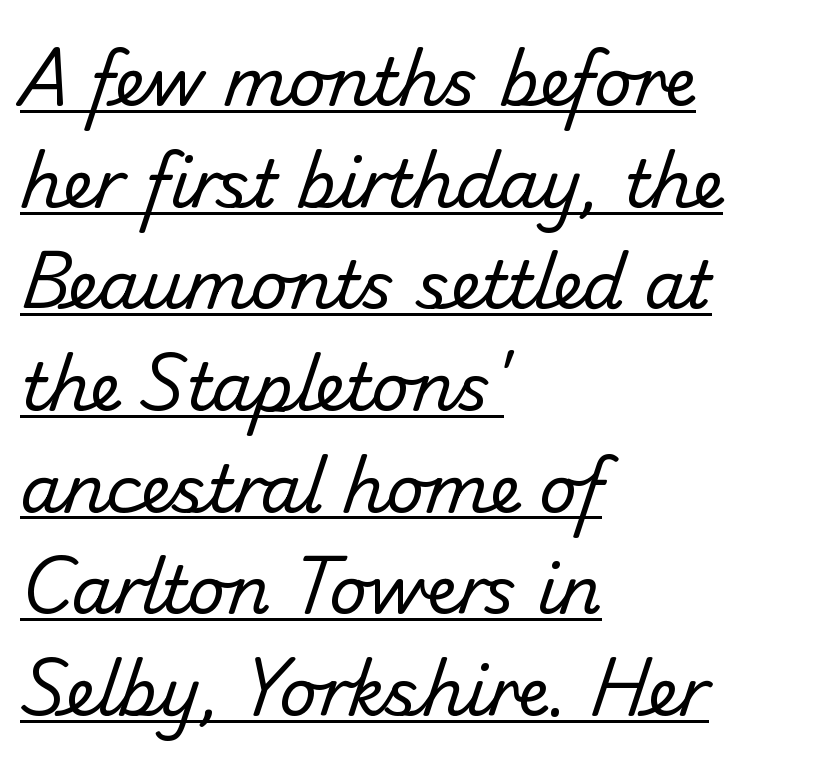
The image shows 66 px regular-weight sans-serif type; set left-aligned, normal line spacing (1.54x), normal letter spacing, underlined; low stroke contrast and a small x-height.
